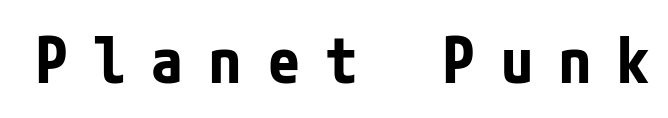
{"serif": "no", "italic": "no", "bold": "yes", "weight": "bold", "width": "condensed", "stroke_contrast": "low", "x_height": "medium", "underline": "no", "letter_spacing": "wide", "letter_spacing_em": 0.41, "glyph_px": 64}
